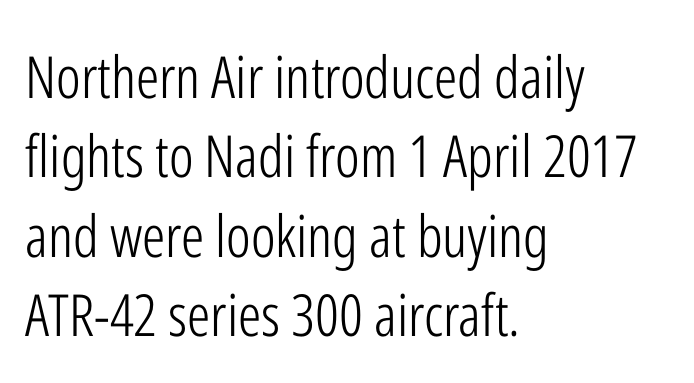
Stroke mass is kept to a normal reading level or below. Clear beneath every line of the passage. I'd call this a sans setting — the letters go barefoot. You can tell it's not italic because the verticals are truly vertical.
